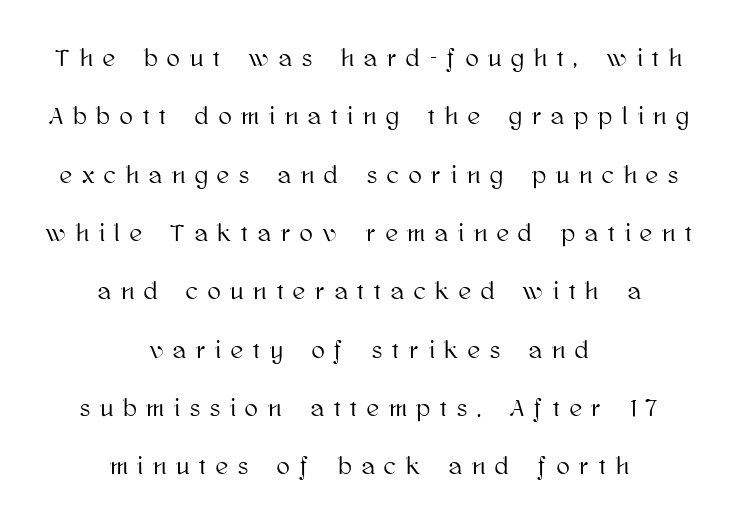
{"italic": "no", "underline": "no", "align": "center", "line_spacing": "loose", "line_spacing_ratio": 2.43, "letter_spacing": "wide", "letter_spacing_em": 0.42, "glyph_px": 24}
